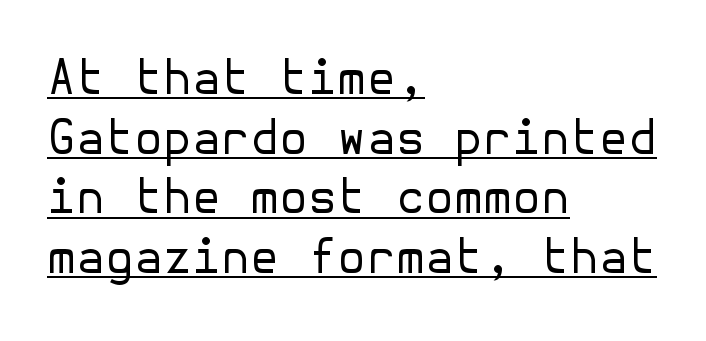
{"serif": "no", "italic": "no", "bold": "no", "weight": "regular", "width": "normal", "stroke_contrast": "low", "x_height": "medium", "underline": "yes", "align": "left", "line_spacing": "normal", "line_spacing_ratio": 1.27, "letter_spacing": "normal", "letter_spacing_em": 0.0, "glyph_px": 47}
